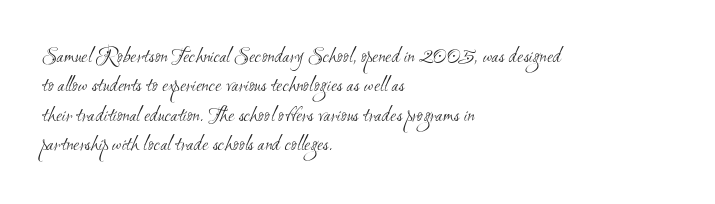
Q: Is the text bold? A: No.
Q: Is the text underlined? A: No.
Q: How is the paragraph aligned? A: Left-aligned.
Q: Is the spacing between letters normal or unusually wide? A: Normal.
Q: Is the spacing between lines tight, normal or loose? A: Normal.
